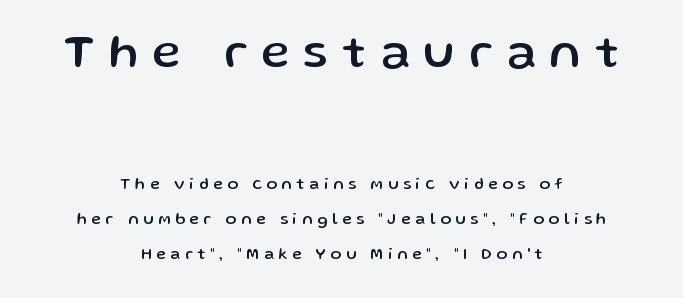
Q: Is the text italic (slanted)? A: No, it is upright.
Q: Is the typeface a serif or a sans-serif typeface? A: Sans-serif.
Q: Is the text underlined? A: No.
Q: How is the paragraph aligned? A: Centered.
Q: Is the spacing between letters normal or unusually wide? A: Unusually wide.
Q: Is the spacing between lines tight, normal or loose? A: Loose.
Q: Which block of text is set in a larger size, the first (top) or the second (bottom)? A: The first (top) one.
Q: Width (condensed, normal, or wide)? A: Normal.
Q: Stroke contrast? A: Low.
Q: x-height? A: Medium.
Q: Monospaced? A: No.
